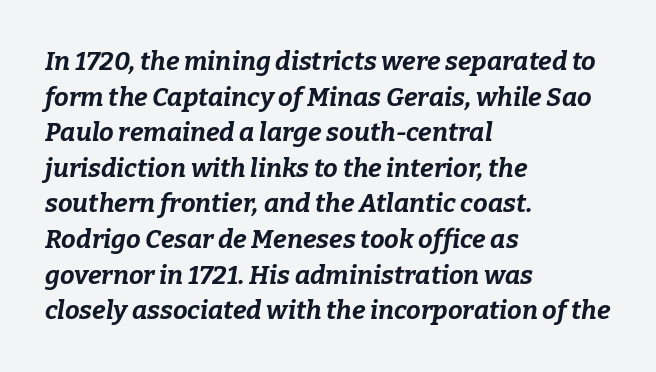
{"italic": "yes", "lean": "right", "slant_degrees": 9, "bold": "yes", "underline": "no", "align": "left", "line_spacing": "normal", "line_spacing_ratio": 1.37, "letter_spacing": "normal", "letter_spacing_em": 0.0, "glyph_px": 26}
